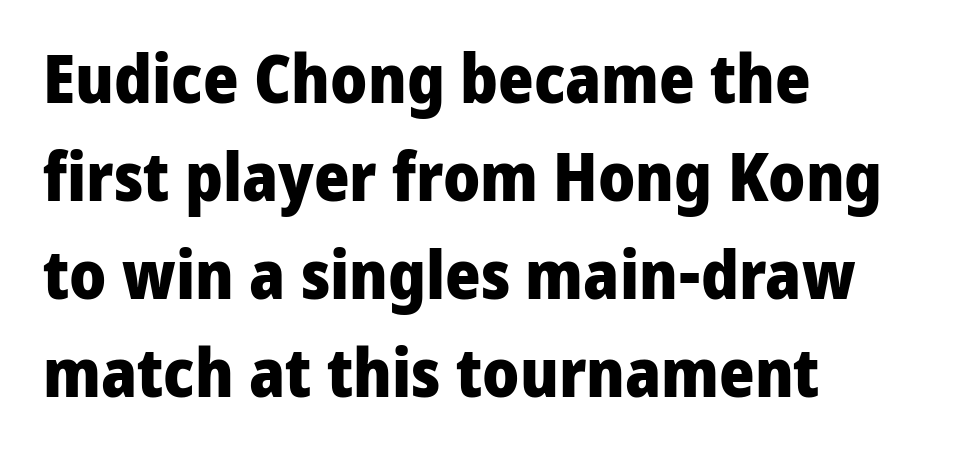
{"serif": "no", "italic": "no", "bold": "yes", "weight": "heavy", "width": "normal", "stroke_contrast": "low", "x_height": "medium", "monospaced": "no", "underline": "no", "align": "left", "line_spacing": "normal", "line_spacing_ratio": 1.44, "letter_spacing": "normal", "letter_spacing_em": 0.0, "glyph_px": 68}
